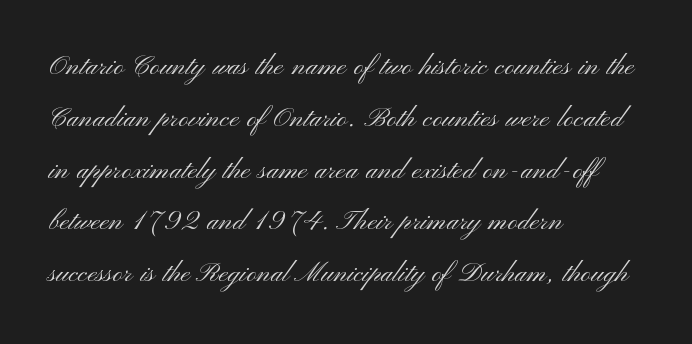
Q: Is the text bold? A: No.
Q: Is the text italic (slanted)? A: Yes.
Q: Is the typeface a serif or a sans-serif typeface? A: Sans-serif.
Q: Is the text underlined? A: No.
Q: How is the paragraph aligned? A: Left-aligned.
Q: Is the spacing between letters normal or unusually wide? A: Normal.
Q: Is the spacing between lines tight, normal or loose? A: Normal.
Q: Width (condensed, normal, or wide)? A: Wide.
Q: Stroke contrast? A: Medium.
Q: x-height? A: Small.
Q: Monospaced? A: No.
